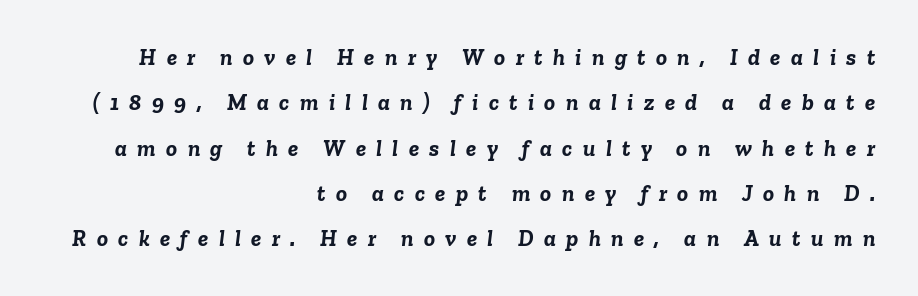
The image shows 23 px bold type, italic (leaning right); set right-aligned, loose line spacing (1.97x), unusually wide letter spacing (+0.45 em), not underlined.
